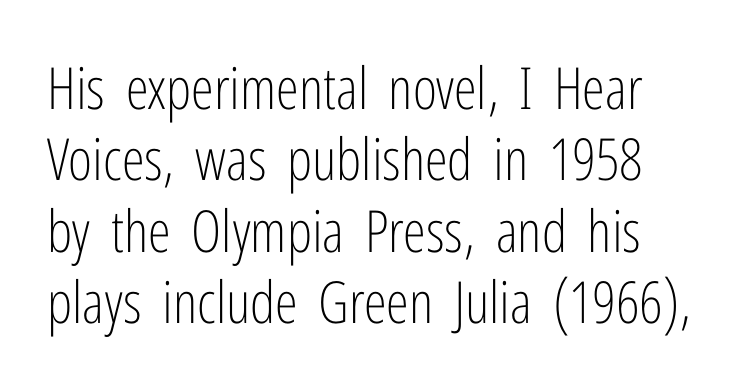
{"serif": "no", "italic": "no", "bold": "no", "weight": "light", "width": "condensed", "stroke_contrast": "low", "x_height": "medium", "monospaced": "no", "underline": "no", "line_spacing_ratio": 1.23, "letter_spacing": "normal", "letter_spacing_em": 0.0, "glyph_px": 58}
